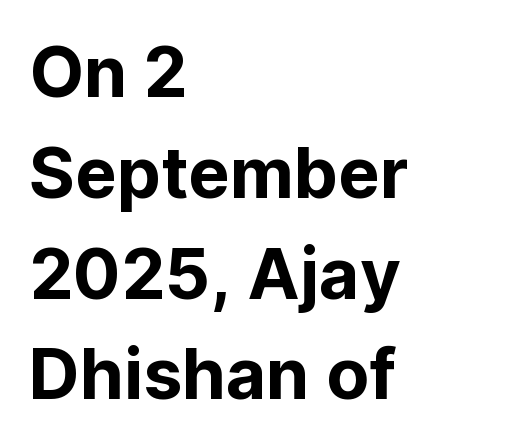
Glance below the letters and you will spot only blank space. Tracking here is standard; glyphs follow each other at the usual distance. Notice how descenders clear the ascenders below comfortably — that's standard leading. When letters stand straight like this, we call the style roman or upright. A typesetter would label this face a sans. This rendering uses left alignment, leaving the right contour irregular.
